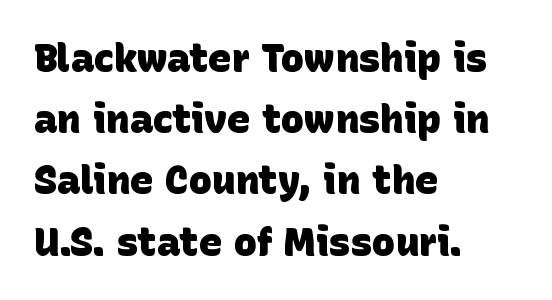
{"serif": "no", "bold": "yes", "weight": "heavy", "width": "normal", "stroke_contrast": "low", "x_height": "large", "monospaced": "no", "underline": "no", "align": "left", "line_spacing": "normal", "line_spacing_ratio": 1.57, "letter_spacing": "normal", "letter_spacing_em": 0.0, "glyph_px": 39}
